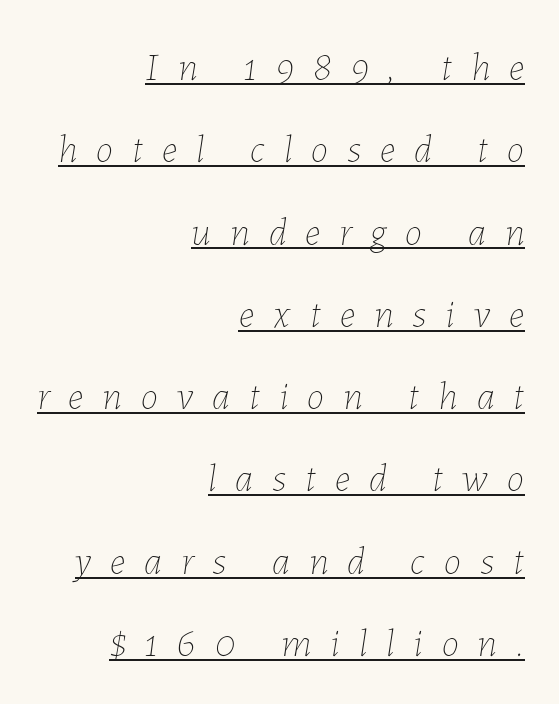
The image shows 39 px thin type, italic (leaning right); set right-aligned, loose line spacing (2.11x), unusually wide letter spacing (+0.49 em), underlined; low stroke contrast and a medium x-height.
